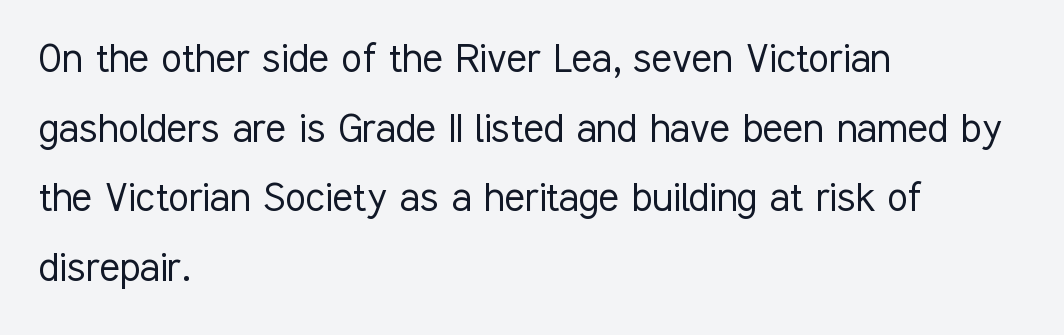
The image shows 47 px light, condensed sans-serif type, upright; set left-aligned, normal line spacing (1.48x), normal letter spacing, not underlined; low stroke contrast and a medium x-height.
